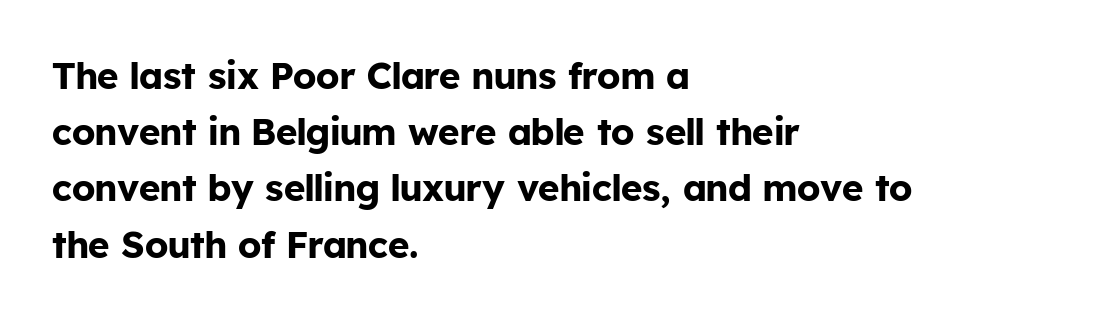
Quick note: interline space is typical. Note: no serifs on the glyphs. The rendering uses natural spacing where letterforms have individual widths. There is no visible air inserted between adjacent glyphs.
